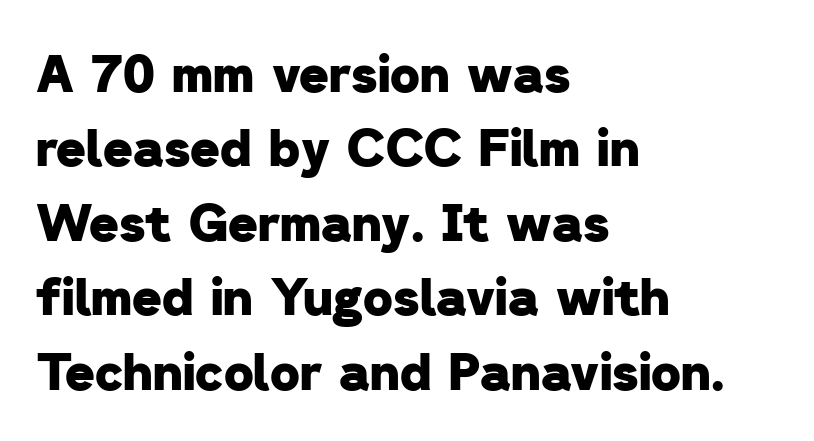
Q: Is the text bold? A: Yes.
Q: Is the typeface a serif or a sans-serif typeface? A: Sans-serif.
Q: Is the text underlined? A: No.
Q: How is the paragraph aligned? A: Left-aligned.
Q: Is the spacing between letters normal or unusually wide? A: Normal.
Q: Is the spacing between lines tight, normal or loose? A: Normal.
Q: Width (condensed, normal, or wide)? A: Normal.
Q: Stroke contrast? A: Low.
Q: x-height? A: Medium.
Q: Monospaced? A: No.
